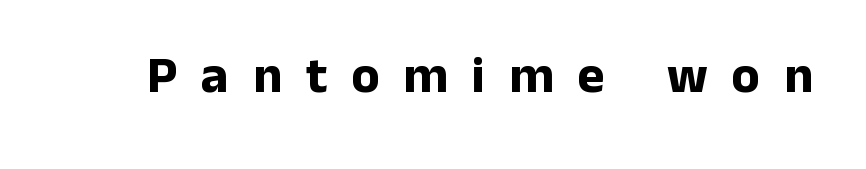
A sans-serif font was chosen for this passage. What weight is shown? A full bold with thick strokes. Plain, unruled lines of type. Words appear elongated and porous because spacing is wide. The rendering uses natural spacing where letterforms have individual widths.
